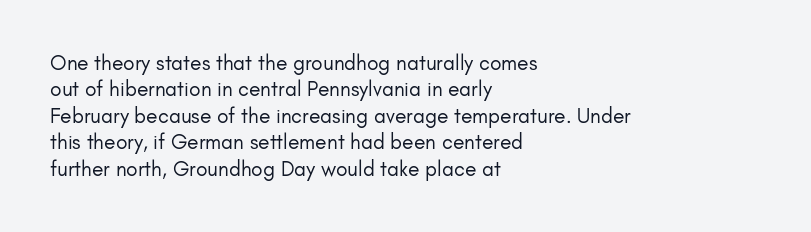
The image shows 21 px text type, upright; set left-aligned, normal line spacing (1.26x), normal letter spacing, not underlined.
